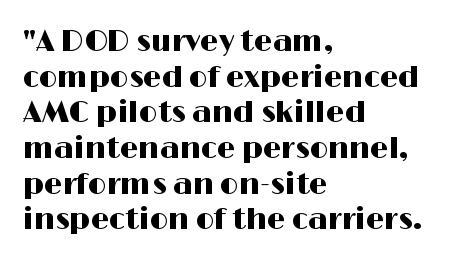
The image shows 29 px wide sans-serif type, upright; set left-aligned, line spacing 1.23x, normal letter spacing, not underlined; high stroke contrast and a medium x-height.
